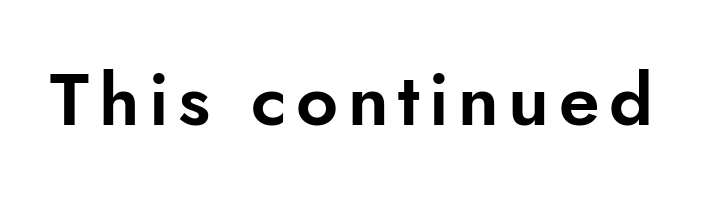
Q: Is the text italic (slanted)? A: No, it is upright.
Q: Is the typeface a serif or a sans-serif typeface? A: Sans-serif.
Q: Is the text underlined? A: No.
Q: Width (condensed, normal, or wide)? A: Normal.
Q: Stroke contrast? A: Low.
Q: x-height? A: Small.
Q: Monospaced? A: No.
